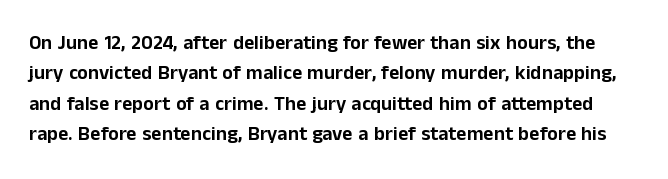
This is the regular roman posture of the typeface. A typesetter would call this leading conventional body-copy spacing. Words appear dense and cohesive because spacing is normal. Glance below the letters and you will spot only blank space.
